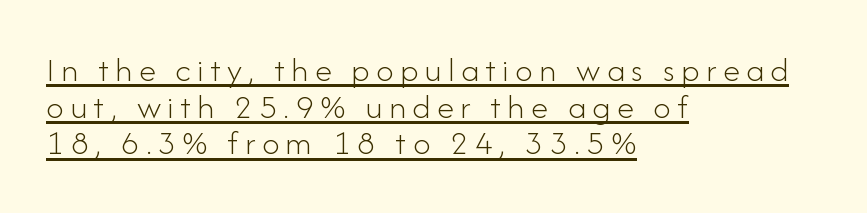
The face used here is proportionally spaced, like ordinary book or web type. Does the leading feel generous? Not at all — it's pinched. The font sits on the lighter half of the weight spectrum, regular included. Do the letters lean? They stand straight. Regarding serifs, this sample does without them. The text block is weighted toward the left margin, trailing off unevenly rightward.
